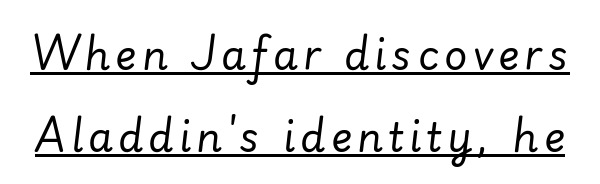
{"italic": "yes", "lean": "right", "slant_degrees": 7, "bold": "no", "weight": "regular", "width": "normal", "stroke_contrast": "low", "x_height": "small", "monospaced": "no", "underline": "yes", "line_spacing": "loose", "line_spacing_ratio": 2.04, "glyph_px": 40}
